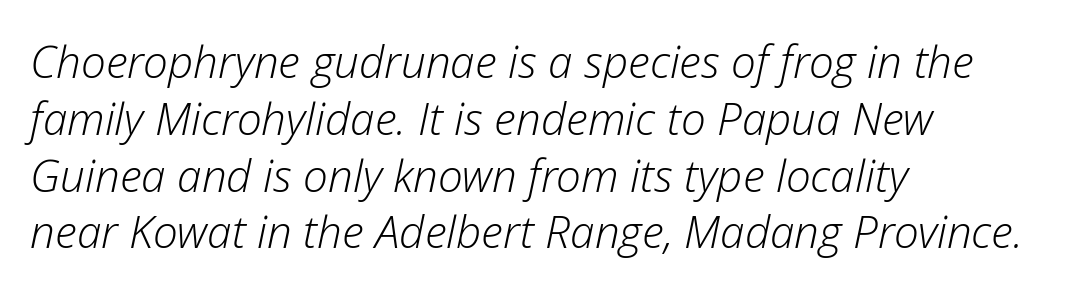
{"italic": "yes", "lean": "right", "slant_degrees": 12, "bold": "no", "weight": "light", "width": "normal", "stroke_contrast": "low", "x_height": "medium", "monospaced": "no", "underline": "no", "align": "left", "line_spacing": "normal", "line_spacing_ratio": 1.29, "letter_spacing": "normal", "letter_spacing_em": 0.0, "glyph_px": 44}
